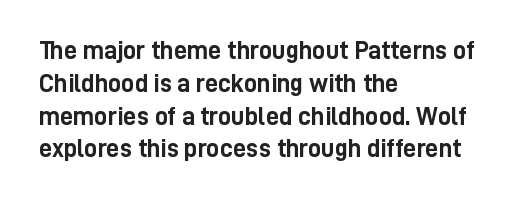
Reading down the column, the eye jumps a familiar distance to each next line. The passage shown is not underscored anywhere. Its strokes are broad and dark, the hallmark of bold type. Quick note: not italic, upright. Observe the ordinary spacing: letters are neighbours, not strangers. Line beginnings align vertically; line endings do not.
